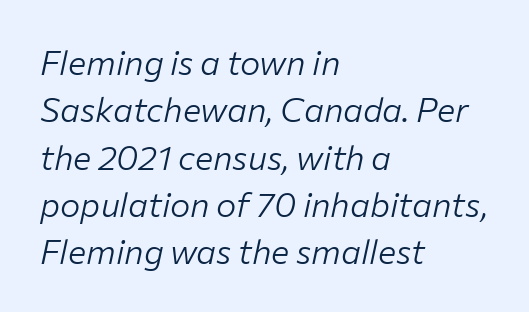
Weight: not bold — regular or lighter. Reading down the block, your eye returns to a fixed left position each line. Every character sits at an angle, as italics do. The face used here is rendered with its standard letterfit. Varying glyph widths throughout — classic text-font behaviour. The passage shown stacks its lines at a standard gap.
